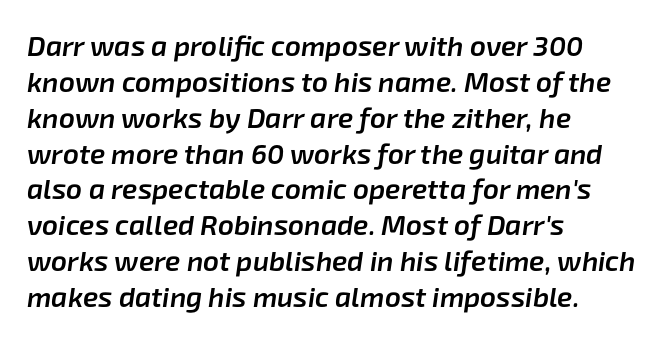
Q: Is the text bold? A: Semi-bold.
Q: Is the text italic (slanted)? A: Yes, it leans right by about 8 degrees.
Q: Is the text underlined? A: No.
Q: How is the paragraph aligned? A: Left-aligned.
Q: Is the spacing between letters normal or unusually wide? A: Normal.
Q: Is the spacing between lines tight, normal or loose? A: Normal.
Q: Width (condensed, normal, or wide)? A: Normal.
Q: Stroke contrast? A: Low.
Q: x-height? A: Medium.
Q: Monospaced? A: No.
